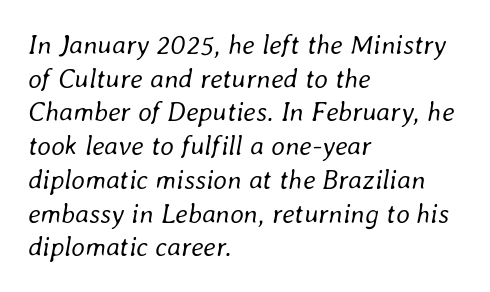
Q: Is the text bold? A: No.
Q: Is the text italic (slanted)? A: Yes, it leans right by about 8 degrees.
Q: Is the text underlined? A: No.
Q: How is the paragraph aligned? A: Left-aligned.
Q: Is the spacing between letters normal or unusually wide? A: Normal.
Q: Is the spacing between lines tight, normal or loose? A: Normal.
